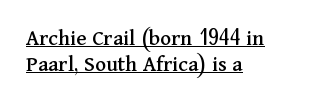
{"italic": "no", "underline": "yes", "align": "left", "line_spacing": "tight", "line_spacing_ratio": 1.12, "letter_spacing": "normal", "letter_spacing_em": 0.0, "glyph_px": 23}
